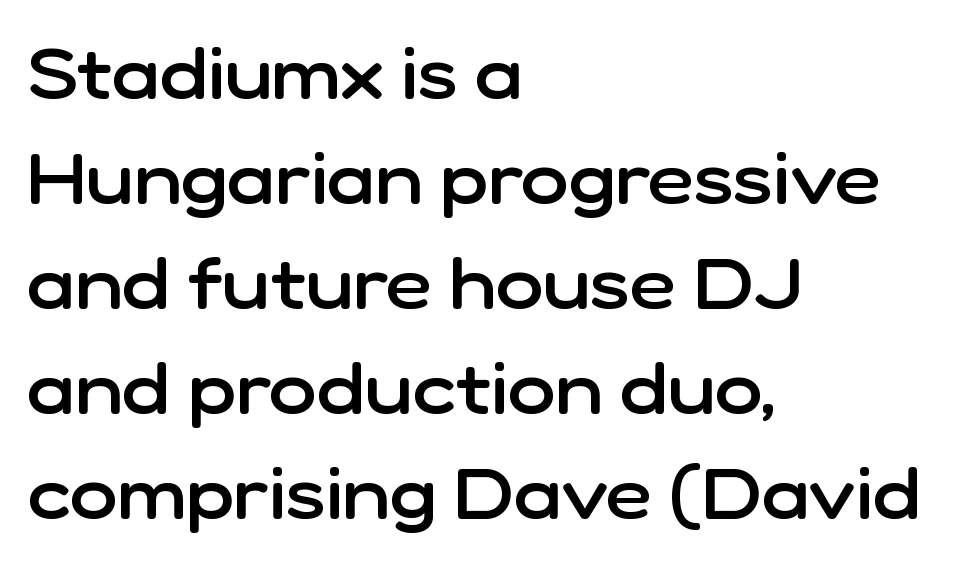
{"serif": "no", "italic": "no", "bold": "semi", "weight": "semibold", "width": "normal", "stroke_contrast": "low", "x_height": "medium", "monospaced": "no", "underline": "no", "align": "left", "line_spacing": "normal", "line_spacing_ratio": 1.46, "letter_spacing": "normal", "letter_spacing_em": 0.0, "glyph_px": 72}
